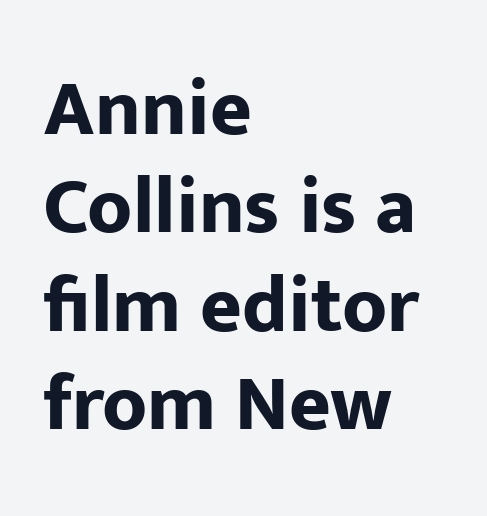
{"serif": "no", "italic": "no", "bold": "yes", "weight": "bold", "width": "normal", "stroke_contrast": "low", "x_height": "medium", "monospaced": "no", "underline": "no", "align": "left", "line_spacing_ratio": 1.23, "letter_spacing": "normal", "letter_spacing_em": 0.0, "glyph_px": 80}
